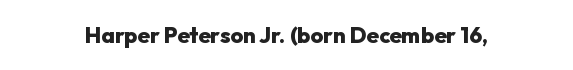
Short note: letters normally spaced. Words float on clear page, feet unadorned. The letters stand upright; this is a roman face. Heavy, bold letterforms.
